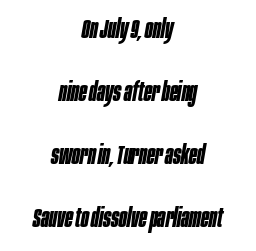
Q: Is the text bold? A: Yes.
Q: Is the text italic (slanted)? A: Yes, it leans right by about 10 degrees.
Q: Is the text underlined? A: No.
Q: How is the paragraph aligned? A: Centered.
Q: Is the spacing between letters normal or unusually wide? A: Normal.
Q: Is the spacing between lines tight, normal or loose? A: Loose.
